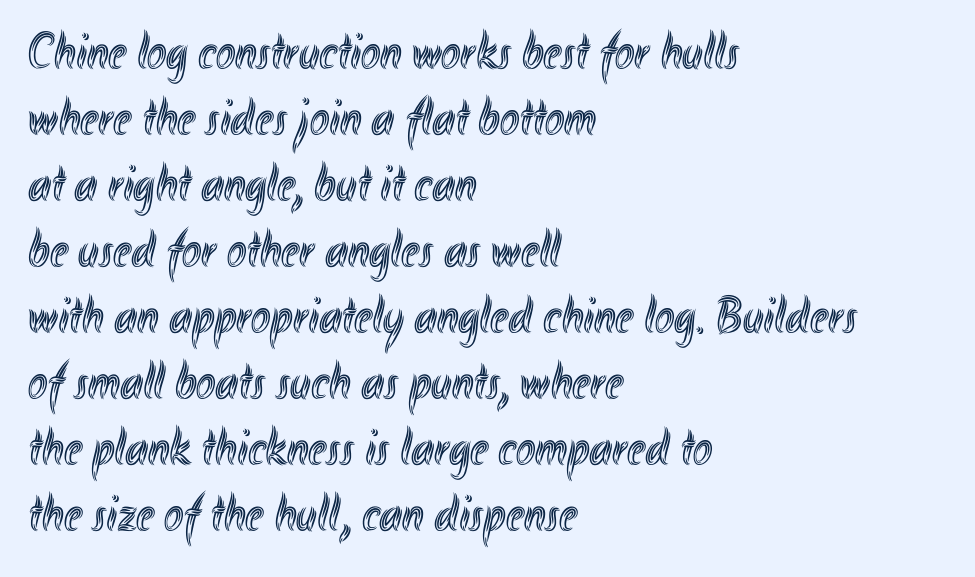
The image shows 52 px condensed type; set left-aligned, normal line spacing (1.27x), normal letter spacing, not underlined; a small x-height.
